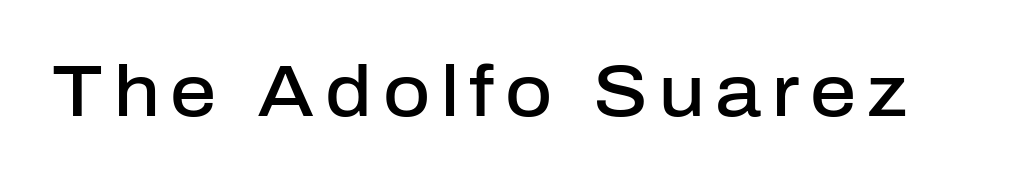
{"serif": "no", "italic": "no", "bold": "semi", "weight": "semibold", "width": "normal", "stroke_contrast": "low", "x_height": "medium", "monospaced": "no", "underline": "no", "glyph_px": 72}
